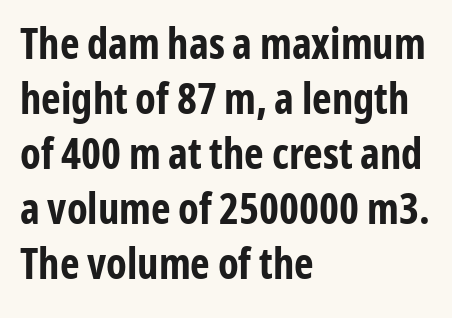
Q: Is the text bold? A: Yes.
Q: Is the text italic (slanted)? A: No, it is upright.
Q: Is the typeface a serif or a sans-serif typeface? A: Sans-serif.
Q: Is the text underlined? A: No.
Q: How is the paragraph aligned? A: Left-aligned.
Q: Is the spacing between letters normal or unusually wide? A: Normal.
Q: Is the spacing between lines tight, normal or loose? A: Normal.
Q: Width (condensed, normal, or wide)? A: Condensed.
Q: Stroke contrast? A: Low.
Q: x-height? A: Medium.
Q: Monospaced? A: No.
